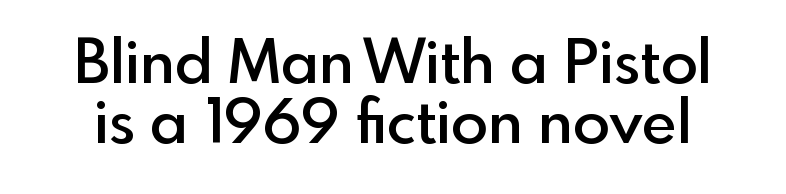
Students, observe: this is what under-led, compact text looks like. Unlike a traditional serif, this face leaves its strokes unadorned. The glyphs are unaccompanied by any horizontal stroke below them. Set as a demibold, roughly 600 on the weight scale. The letters stand straight up with perfectly vertical stems. How are the letters spaced? Ordinarily, with no added tracking.
